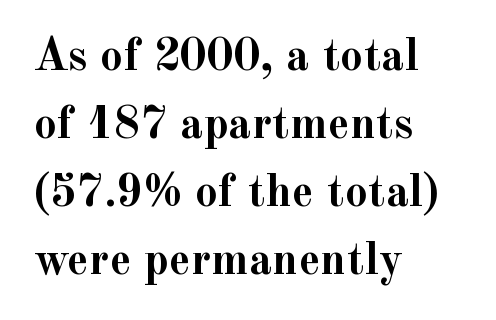
{"serif": "yes", "italic": "no", "bold": "yes", "weight": "semibold", "width": "normal", "x_height": "small", "monospaced": "no", "underline": "no", "align": "left", "line_spacing": "normal", "line_spacing_ratio": 1.48, "letter_spacing": "normal", "letter_spacing_em": 0.0, "glyph_px": 46}
